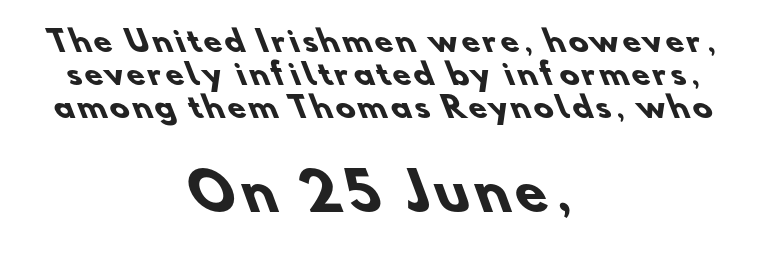
These lines huddle together more closely than default settings would place them. Short and long lines alike share a common midpoint. No word sits above an underline. These lines carry a lot of weight — the face is fully bold.
